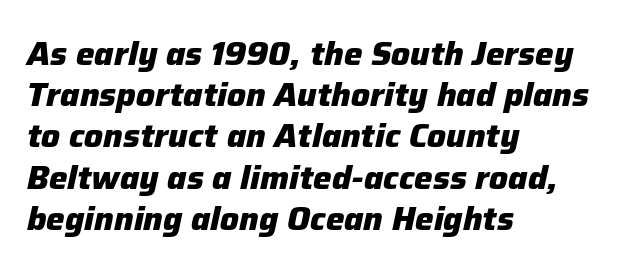
Q: Is the text bold? A: Yes.
Q: Is the text italic (slanted)? A: Yes, it leans right by about 12 degrees.
Q: Is the text underlined? A: No.
Q: How is the paragraph aligned? A: Left-aligned.
Q: Is the spacing between letters normal or unusually wide? A: Normal.
Q: Is the spacing between lines tight, normal or loose? A: Normal.
Q: Width (condensed, normal, or wide)? A: Normal.
Q: Stroke contrast? A: Low.
Q: x-height? A: Medium.
Q: Monospaced? A: No.
